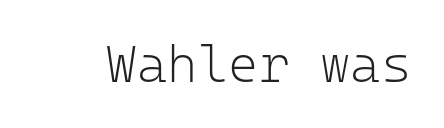
Q: Is the text bold? A: No.
Q: Is the text italic (slanted)? A: No, it is upright.
Q: Is the typeface a serif or a sans-serif typeface? A: Sans-serif.
Q: Is the text underlined? A: No.
Q: Is the spacing between letters normal or unusually wide? A: Normal.
Q: Width (condensed, normal, or wide)? A: Normal.
Q: Stroke contrast? A: Low.
Q: x-height? A: Medium.
Q: Monospaced? A: Yes.
